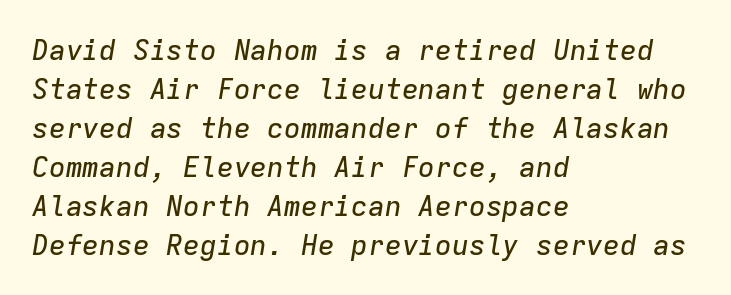
{"italic": "yes", "lean": "right", "slant_degrees": 9, "width": "normal", "stroke_contrast": "low", "x_height": "medium", "monospaced": "yes", "underline": "no", "align": "left", "line_spacing": "normal", "line_spacing_ratio": 1.39, "letter_spacing": "normal", "letter_spacing_em": 0.0, "glyph_px": 28}
